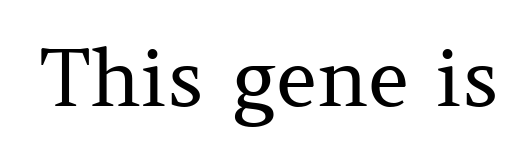
This rendering leaves character spacing at its baseline value. The letterforms sit at book weight or below. The string is rendered with underlining switched off. A roman cut, with each character standing at attention. Note: serifs present on the glyphs. The passage shown is typed in a proportional face where columns would drift.
